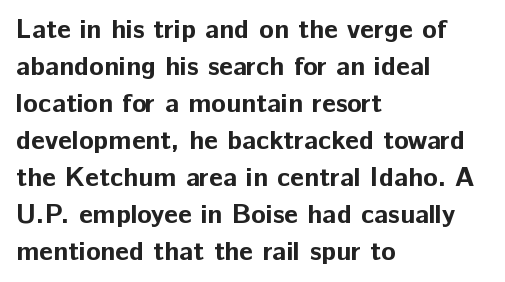
{"italic": "no", "bold": "yes", "underline": "no", "align": "left", "line_spacing": "normal", "line_spacing_ratio": 1.37, "letter_spacing": "normal", "letter_spacing_em": 0.0, "glyph_px": 27}
